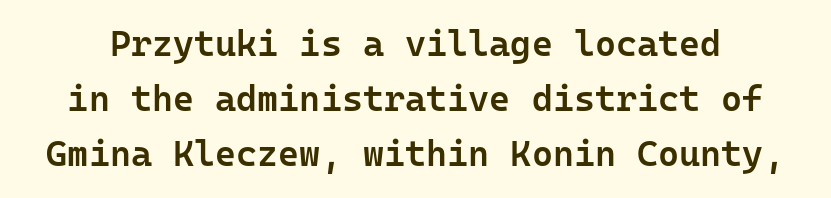
Decoration check: the copy has no underline. The rendering uses a semibold face; strokes are thickened but not to full bold. The type family on display is of the sans-serif kind. Reading down the column, the eye jumps a familiar distance to each next line. Monospaced: the letters line up in strict vertical columns. Look at the tracking — it's just the regular setting, nothing added.
